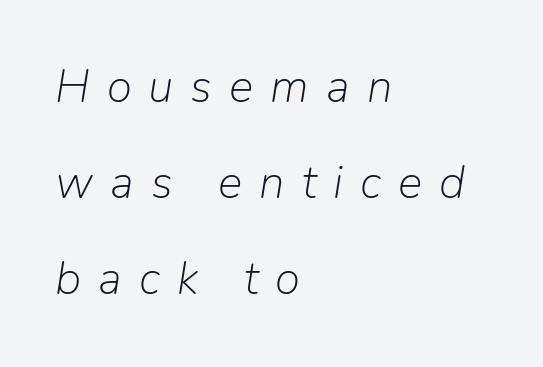
Q: Is the text bold? A: No.
Q: Is the text italic (slanted)? A: Yes, it leans right by about 9 degrees.
Q: Is the text underlined? A: No.
Q: How is the paragraph aligned? A: Left-aligned.
Q: Is the spacing between letters normal or unusually wide? A: Unusually wide.
Q: Is the spacing between lines tight, normal or loose? A: Loose.
Q: Width (condensed, normal, or wide)? A: Normal.
Q: Stroke contrast? A: Low.
Q: x-height? A: Medium.
Q: Monospaced? A: No.
